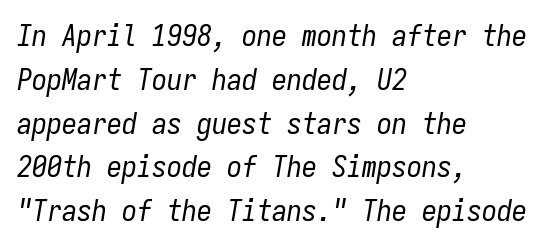
Rule under the text: the space is simply empty. The letters march in equal steps, a hallmark of fixed-pitch type. This sample uses an oblique cut, with every glyph tilted off the vertical. The type is set solid horizontally, with unmodified tracking. Is the type heavy? It reads as light-to-regular instead. Interline gaps are of average width in this sample.
